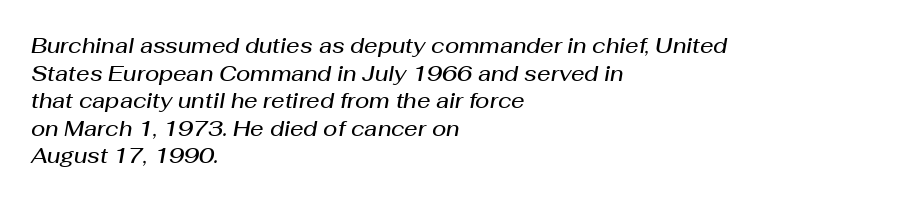
The image shows 21 px text type, italic (leaning right); set left-aligned, normal line spacing (1.31x), normal letter spacing, not underlined.
